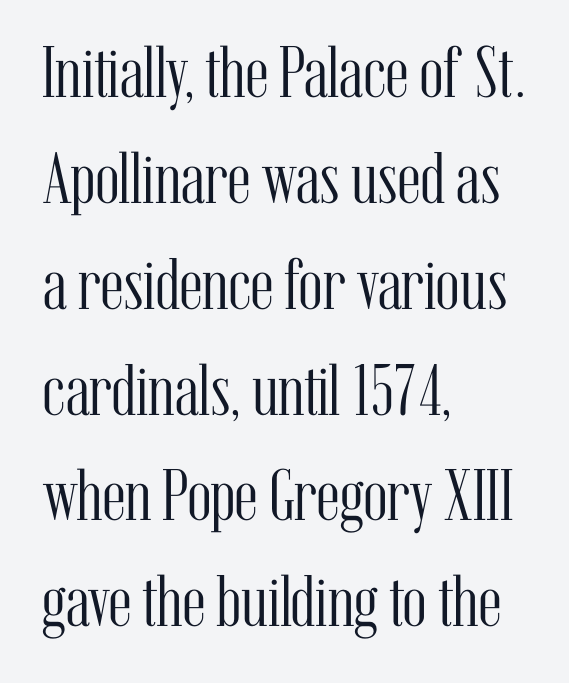
When letters stand straight like this, we call the style roman or upright. Weight: regular or lighter. Examine the stroke ends and you'll spot serifs. All the whitespace from short lines collects on the right. Each new line begins a customary step beneath the previous one. Rule under the text: the space is simply empty.
